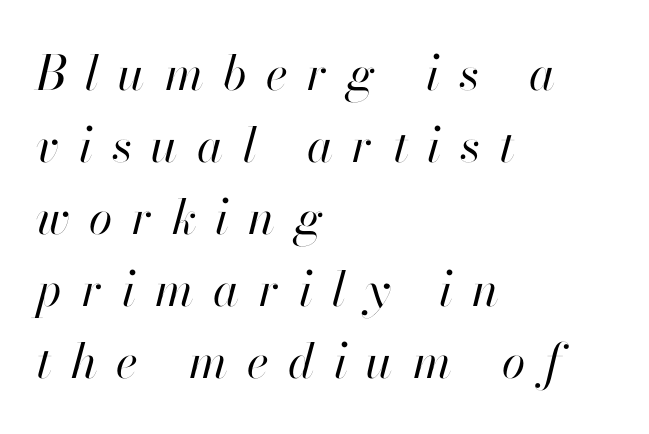
Visually the block forms a straight wall on the left and a jagged coastline on the right. This reads as an unemphasized weight, regular at the heaviest. Spacing verdict: proportional, widths tailored to each character. The axis of the letterforms is tilted away from vertical.
